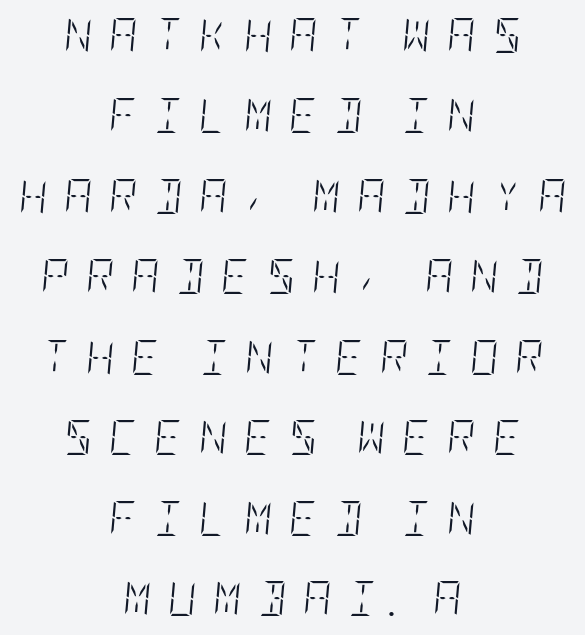
Q: Is the text bold? A: No.
Q: Is the text italic (slanted)? A: Yes, it leans right by about 5 degrees.
Q: Is the text underlined? A: No.
Q: How is the paragraph aligned? A: Centered.
Q: Is the spacing between letters normal or unusually wide? A: Unusually wide.
Q: Is the spacing between lines tight, normal or loose? A: Loose.
Q: Width (condensed, normal, or wide)? A: Condensed.
Q: Stroke contrast? A: Low.
Q: x-height? A: Large.
